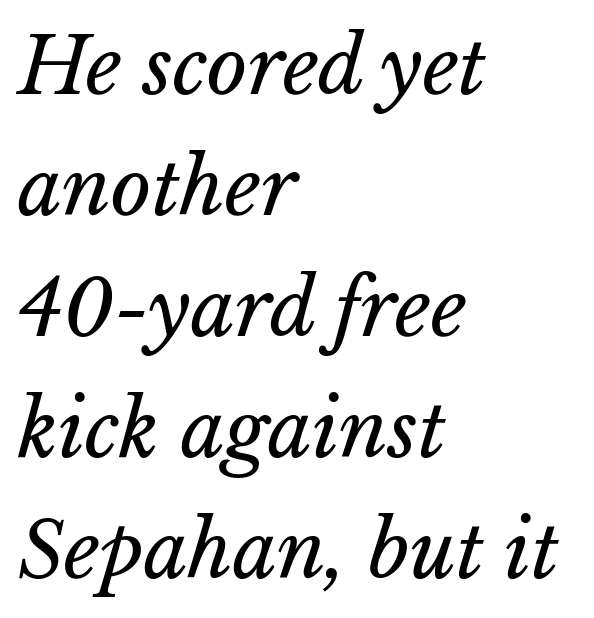
The image shows 78 px regular-weight type; set left-aligned, normal line spacing (1.55x), normal letter spacing, not underlined; low stroke contrast and a medium x-height.
